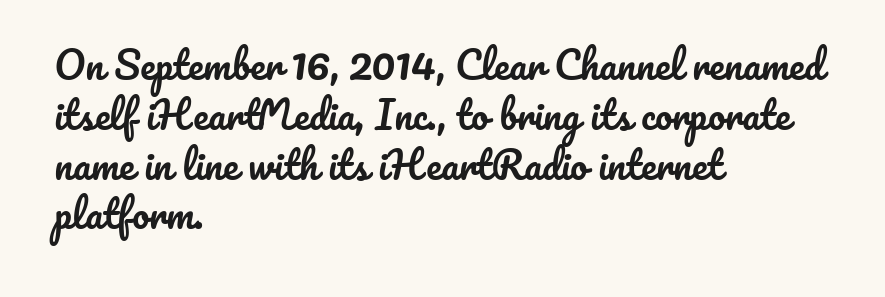
The image shows 38 px text type; set left-aligned, normal line spacing (1.31x), normal letter spacing, not underlined; low stroke contrast and a small x-height.
